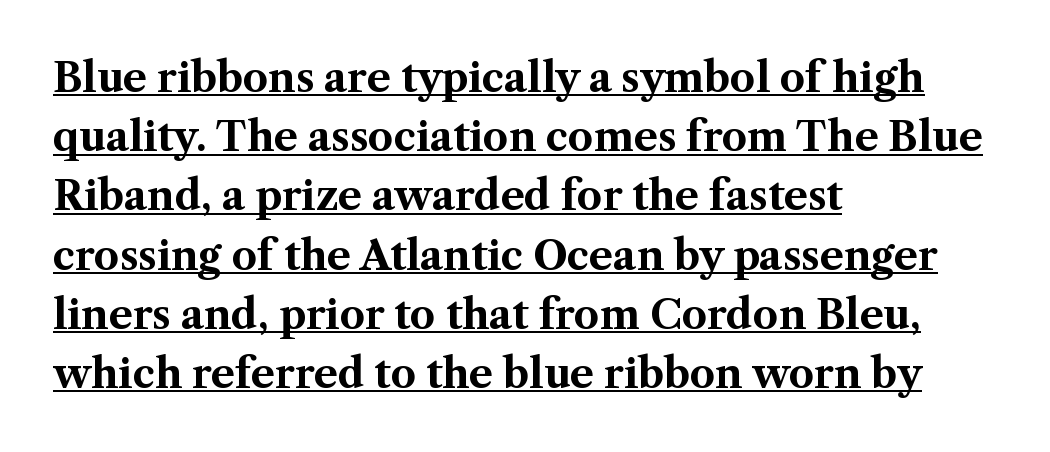
Q: Is the text bold? A: Yes.
Q: Is the text italic (slanted)? A: No, it is upright.
Q: Is the typeface a serif or a sans-serif typeface? A: Serif.
Q: Is the text underlined? A: Yes.
Q: How is the paragraph aligned? A: Left-aligned.
Q: Is the spacing between letters normal or unusually wide? A: Normal.
Q: Is the spacing between lines tight, normal or loose? A: Normal.
Q: Width (condensed, normal, or wide)? A: Normal.
Q: Stroke contrast? A: Medium.
Q: x-height? A: Medium.
Q: Monospaced? A: No.
